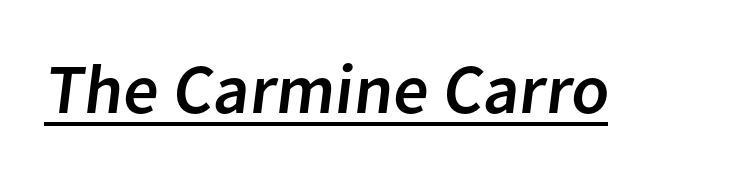
The glyphs are accompanied by a horizontal stroke just below them. The passage shown is typed in a proportional face where columns would drift. Unlike a traditional serif, this face leaves its strokes unadorned. The letterforms sit shoulder to shoulder at normal distance.
